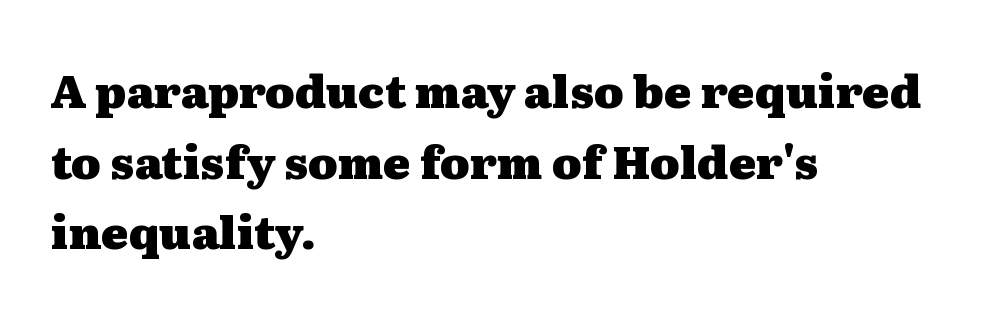
The image shows 45 px heavy, wide serif type, upright; set left-aligned, normal line spacing (1.57x), normal letter spacing, not underlined; medium stroke contrast and a medium x-height.
